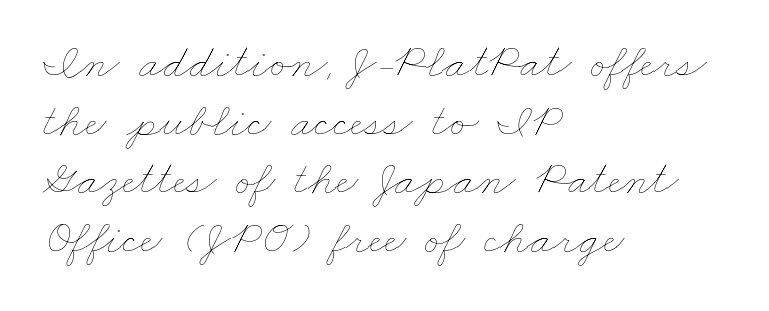
Teacher's note: observe the even left margin — that is flush-left alignment. Is the stroke heavy? The answer is a plain regular-or-lighter. This rendering features lettering with no underline. This rendering leaves character spacing at its baseline value. Note the varied advance widths — an 'i' is clearly narrower than an 'm'.
